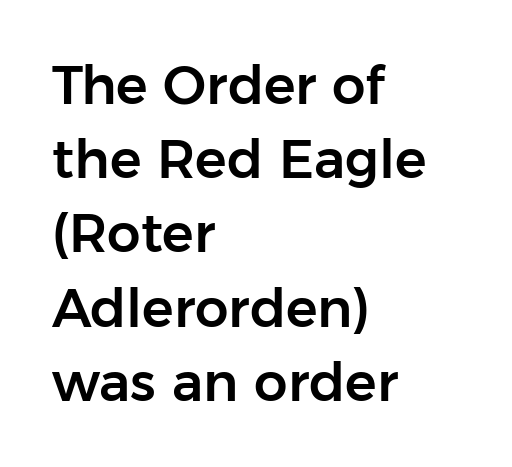
{"serif": "no", "italic": "no", "width": "normal", "stroke_contrast": "low", "x_height": "medium", "monospaced": "no", "underline": "no", "align": "left", "line_spacing": "normal", "line_spacing_ratio": 1.4, "letter_spacing": "normal", "letter_spacing_em": 0.0, "glyph_px": 53}
